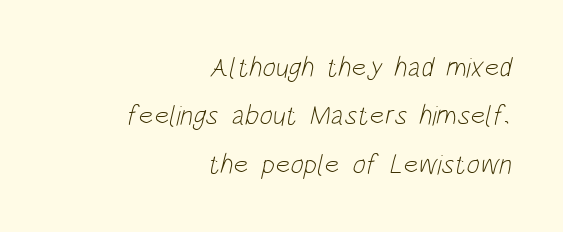
Q: Is the text bold? A: No.
Q: Is the typeface a serif or a sans-serif typeface? A: Sans-serif.
Q: Is the text underlined? A: No.
Q: How is the paragraph aligned? A: Right-aligned.
Q: Is the spacing between letters normal or unusually wide? A: Normal.
Q: Width (condensed, normal, or wide)? A: Condensed.
Q: Stroke contrast? A: Low.
Q: x-height? A: Large.
Q: Monospaced? A: No.
